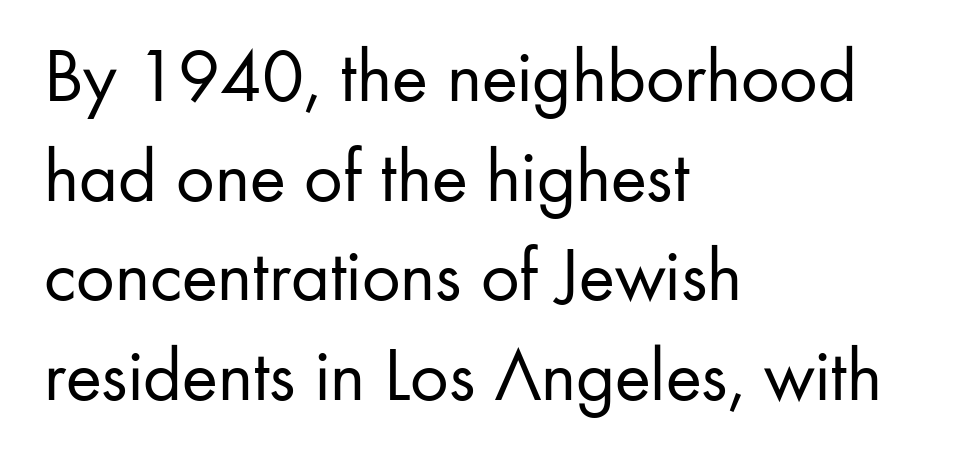
Left-aligned paragraph, ragged on the right. What's the leading like? Ordinary, nothing unusual. Think of a printed novel: that variable character pitch is what you see here. The specimen reads as upright at a glance. The typesetting does not lean heavy: it is not bold.
